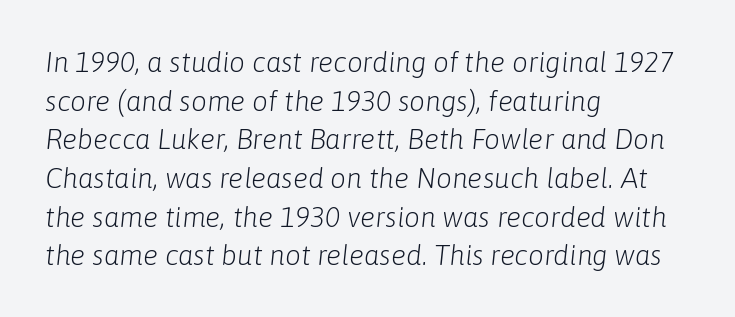
{"italic": "yes", "lean": "right", "slant_degrees": 6, "bold": "no", "weight": "light", "width": "normal", "stroke_contrast": "low", "x_height": "medium", "monospaced": "no", "underline": "no", "align": "left", "line_spacing": "normal", "line_spacing_ratio": 1.38, "letter_spacing": "normal", "letter_spacing_em": 0.0, "glyph_px": 28}
